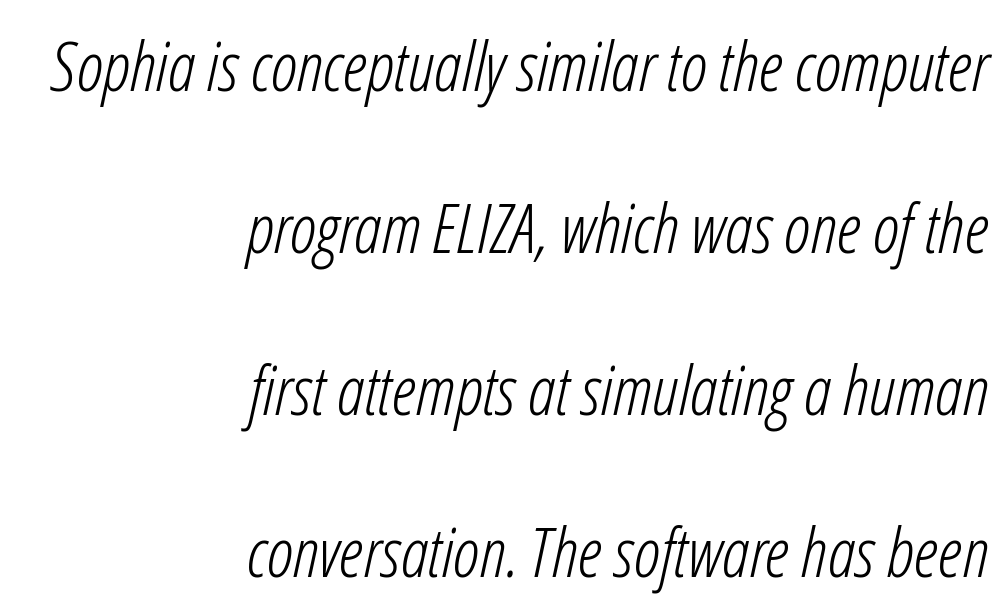
{"italic": "yes", "lean": "right", "slant_degrees": 12, "bold": "no", "weight": "light", "width": "condensed", "stroke_contrast": "low", "x_height": "medium", "monospaced": "no", "underline": "no", "align": "right", "line_spacing": "loose", "line_spacing_ratio": 2.35, "letter_spacing": "normal", "letter_spacing_em": 0.0, "glyph_px": 69}
